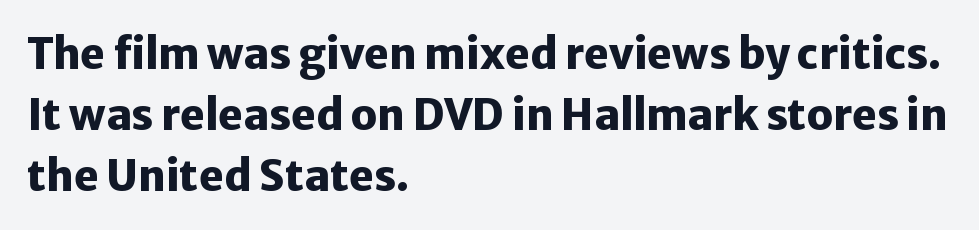
{"serif": "no", "italic": "no", "bold": "yes", "weight": "heavy", "width": "normal", "stroke_contrast": "low", "x_height": "medium", "monospaced": "no", "underline": "no", "align": "left", "line_spacing": "normal", "line_spacing_ratio": 1.45, "letter_spacing": "normal", "letter_spacing_em": 0.0, "glyph_px": 42}
